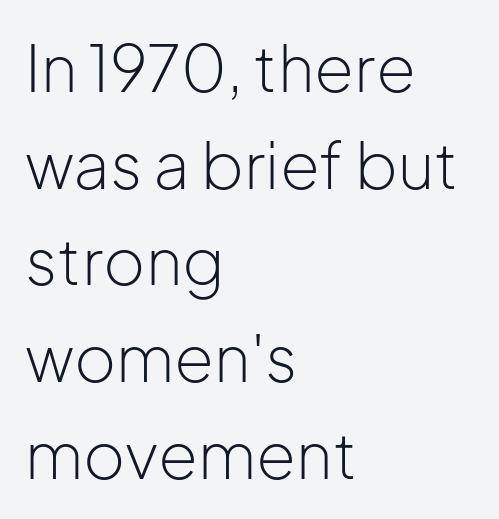
The weight tops out at a normal text grade. Anything drawn beneath the words? Only blank space. Short note: letters normally spaced. The letters advance in unequal steps, a hallmark of proportional type.
